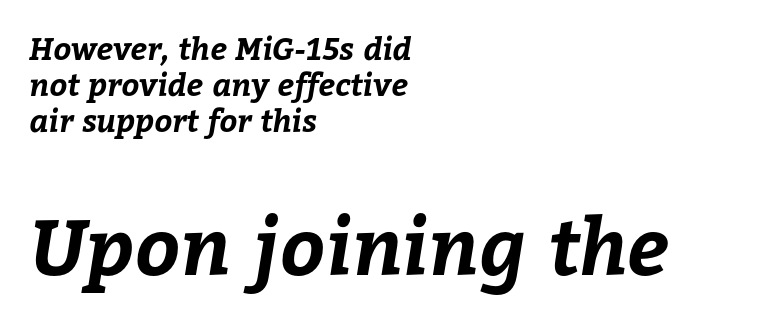
Q: Is the text bold? A: Yes.
Q: Is the text underlined? A: No.
Q: How is the paragraph aligned? A: Left-aligned.
Q: Is the spacing between letters normal or unusually wide? A: Normal.
Q: Which block of text is set in a larger size, the first (top) or the second (bottom)? A: The second (bottom) one.
Q: Width (condensed, normal, or wide)? A: Normal.
Q: Stroke contrast? A: Low.
Q: x-height? A: Medium.
Q: Monospaced? A: No.
